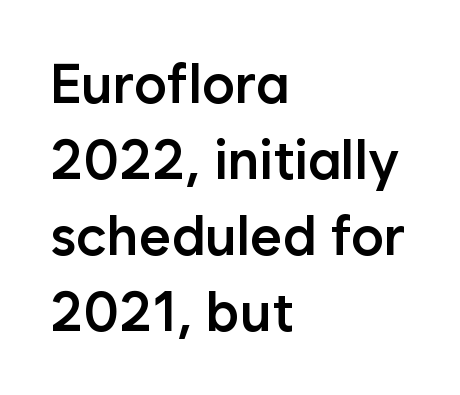
The lettering stays uniformly vertical, giving the passage a roman look. Notice how the passage keeps a crisp vertical edge on the left only. Default kerning and tracking; the words read as compact shapes. The passage shown stacks its lines at a standard gap. Note the varied advance widths — an 'i' is clearly narrower than an 'm'. Descenders hang freely into open space.
